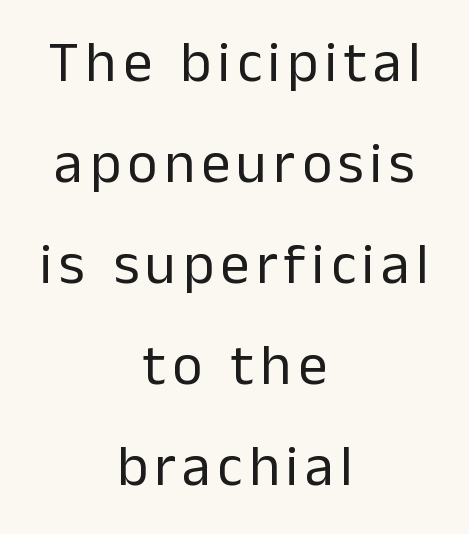
The image shows 58 px regular-weight sans-serif type, upright; set centered, line spacing 1.74x, not underlined; low stroke contrast and a medium x-height.
